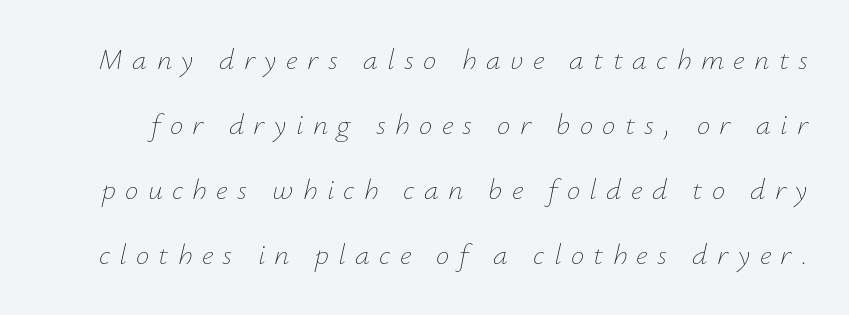
The image shows 30 px thin type, italic (leaning right); set loose line spacing (2.17x), unusually wide letter spacing (+0.31 em), not underlined; low stroke contrast and a small x-height.
